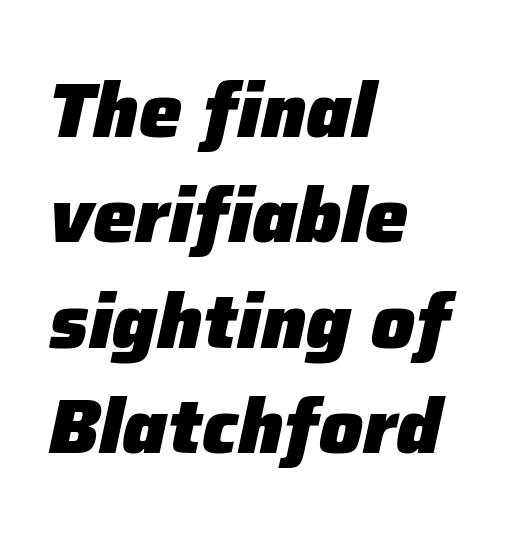
Compared with a centered layout, this one pins lines to the left instead. Nobody drew a line under any word here. Chunky letters — that's bold for sure. The tracking reads as untouched default to a designer's eye.
